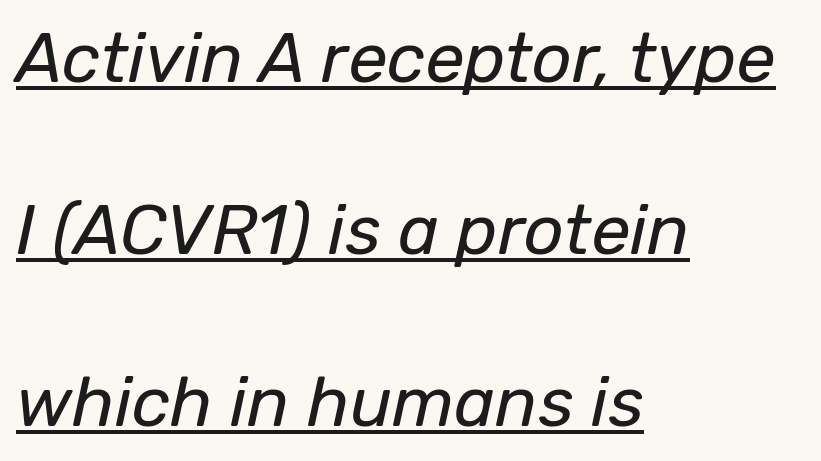
{"italic": "yes", "lean": "right", "slant_degrees": 12, "bold": "no", "weight": "regular", "width": "normal", "stroke_contrast": "low", "x_height": "medium", "monospaced": "no", "underline": "yes", "align": "left", "line_spacing": "loose", "line_spacing_ratio": 2.46, "letter_spacing": "normal", "letter_spacing_em": 0.0, "glyph_px": 70}
